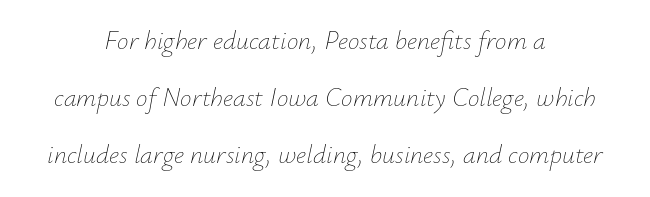
The image shows 26 px text type, italic (leaning right); set centered, loose line spacing (2.2x), normal letter spacing, not underlined.
